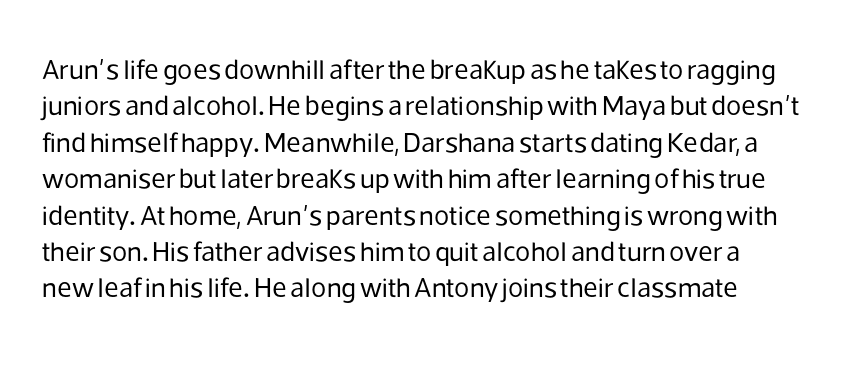
The tracking reads as untouched default to a designer's eye. The letters advance in unequal steps, a hallmark of proportional type. Typographically, this falls in the sans-serif category. Underlining? Definitely not there. The lines in this sample share a left origin and differ only in where they stop. Quick note: interline space is typical.
